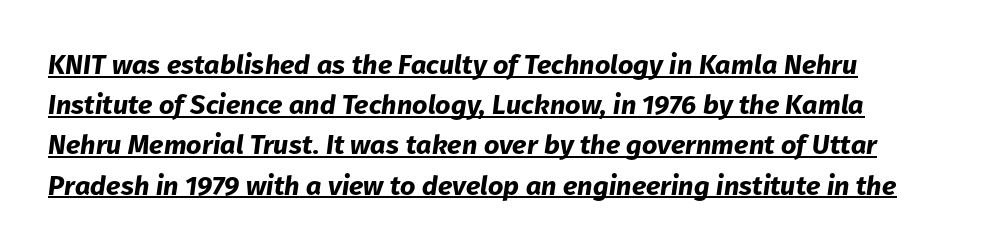
This is underlined copy, the kind a proofreader might mark for attention. The rows are spaced the way most documents space them. Slant detected: the letters are inclined. Words appear dense and cohesive because spacing is normal. Emphasis by weight is at full strength: bold.
